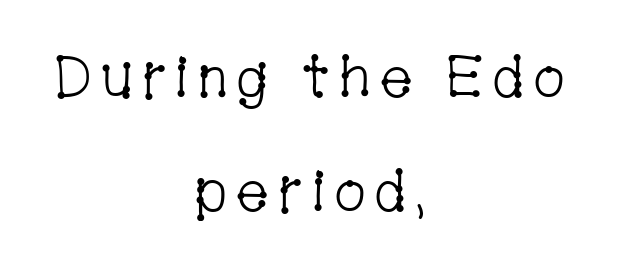
The weight tops out at a normal text grade. Look at the bottom of the vertical strokes: they flare into serifs here. Looks like regular typesetting: each glyph gets only the width it needs. Underline: absent.
